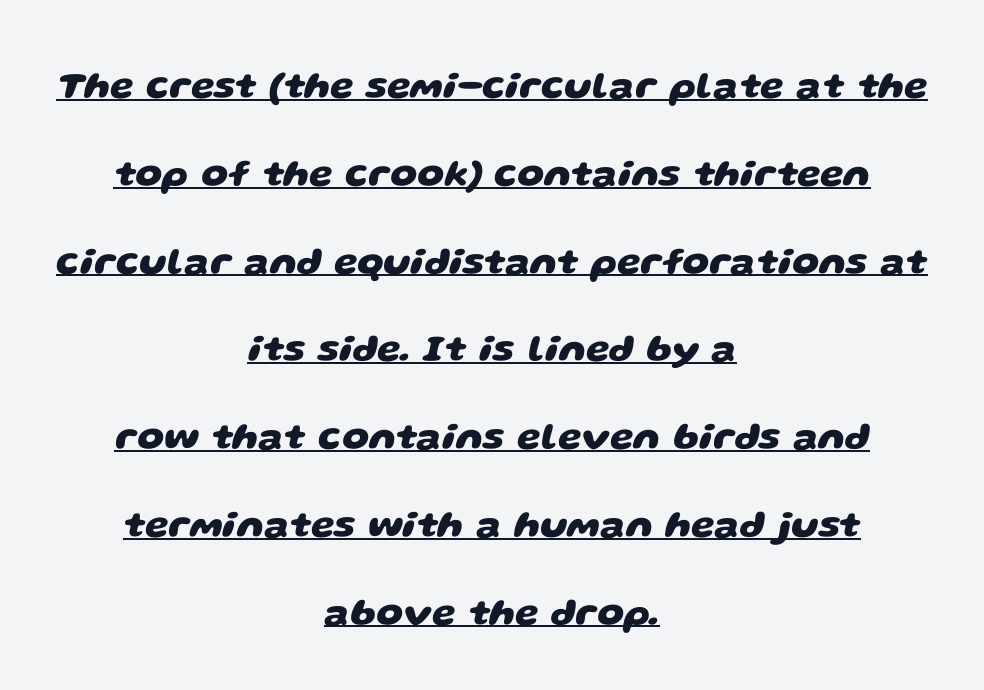
The image shows 38 px heavy, wide sans-serif type; set centered, loose line spacing (2.31x), normal letter spacing, underlined; low stroke contrast and a large x-height.
